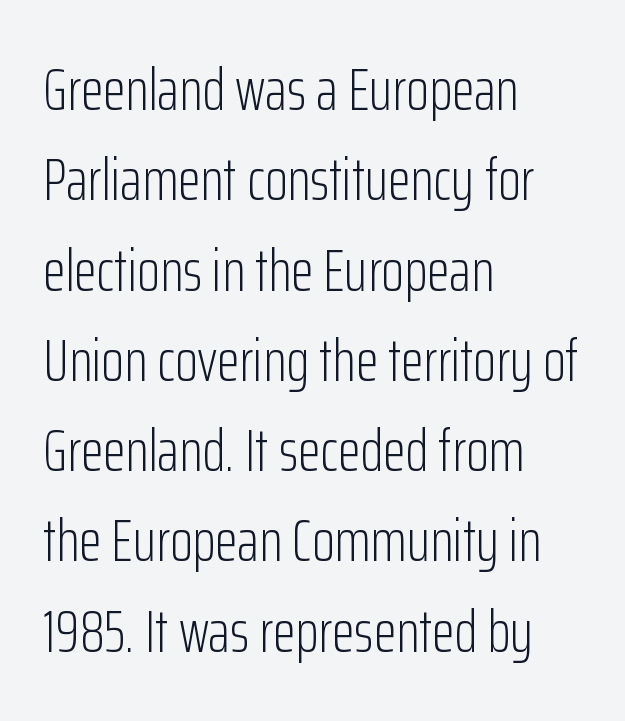
The image shows 59 px light, condensed sans-serif type, upright; set left-aligned, normal line spacing (1.53x), normal letter spacing, not underlined; low stroke contrast and a medium x-height.
